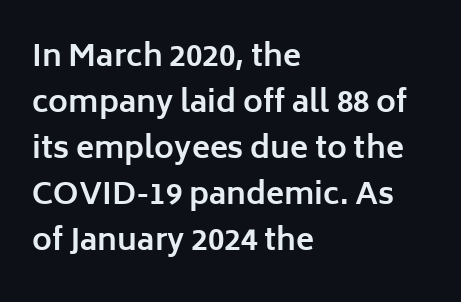
The image shows 30 px bold sans-serif type, upright; set left-aligned, normal line spacing (1.53x), normal letter spacing, not underlined; low stroke contrast and a medium x-height.
